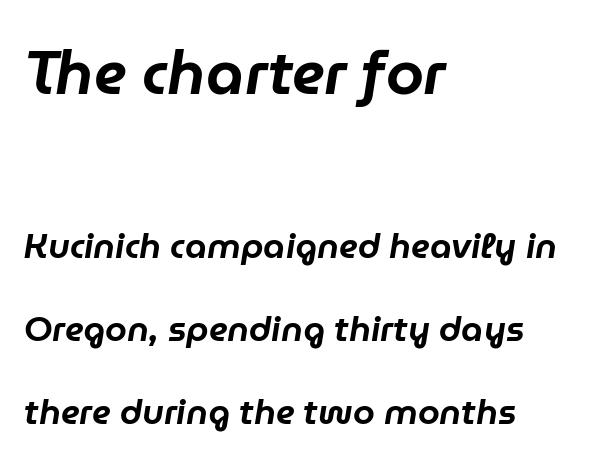
Q: Is the text italic (slanted)? A: Yes, it leans right by about 9 degrees.
Q: Is the text underlined? A: No.
Q: How is the paragraph aligned? A: Left-aligned.
Q: Is the spacing between letters normal or unusually wide? A: Normal.
Q: Is the spacing between lines tight, normal or loose? A: Loose.
Q: Which block of text is set in a larger size, the first (top) or the second (bottom)? A: The first (top) one.
Q: Width (condensed, normal, or wide)? A: Normal.
Q: Stroke contrast? A: Low.
Q: x-height? A: Medium.
Q: Monospaced? A: No.
